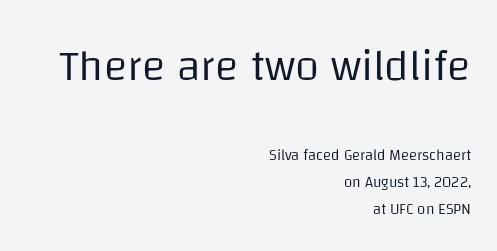
{"serif": "no", "italic": "no", "bold": "no", "weight": "regular", "width": "normal", "stroke_contrast": "low", "x_height": "large", "monospaced": "no", "underline": "no", "align": "right", "line_spacing_ratio": 1.81, "letter_spacing": "normal", "letter_spacing_em": 0.0, "larger_block": "first", "size_ratio": 2.93, "glyph_px": 44}
